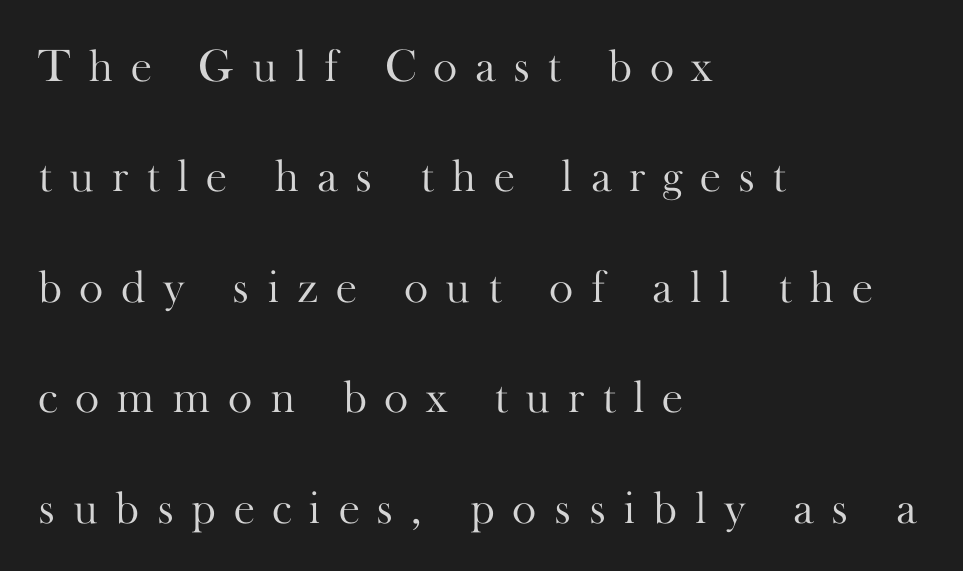
Ink coverage per letter is moderate at most. Loose tracking; the words dissolve into strings of separated letters. Interline gaps are noticeably wide in this sample. A typesetter would call this proportional, since set widths differ per character.
